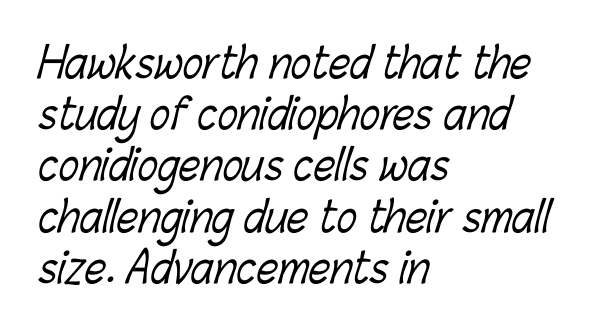
Q: Is the text bold? A: No.
Q: Is the text underlined? A: No.
Q: How is the paragraph aligned? A: Left-aligned.
Q: Is the spacing between letters normal or unusually wide? A: Normal.
Q: Width (condensed, normal, or wide)? A: Condensed.
Q: Stroke contrast? A: Low.
Q: x-height? A: Medium.
Q: Monospaced? A: No.
